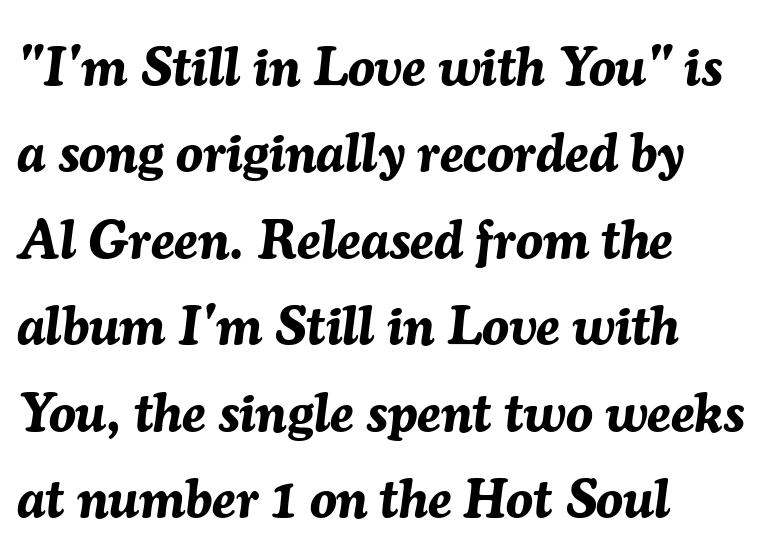
Q: Is the text bold? A: Yes.
Q: Is the text italic (slanted)? A: Yes, it leans right by about 7 degrees.
Q: Is the text underlined? A: No.
Q: How is the paragraph aligned? A: Left-aligned.
Q: Is the spacing between letters normal or unusually wide? A: Normal.
Q: Is the spacing between lines tight, normal or loose? A: Normal.
Q: Width (condensed, normal, or wide)? A: Normal.
Q: Stroke contrast? A: Medium.
Q: x-height? A: Medium.
Q: Monospaced? A: No.
